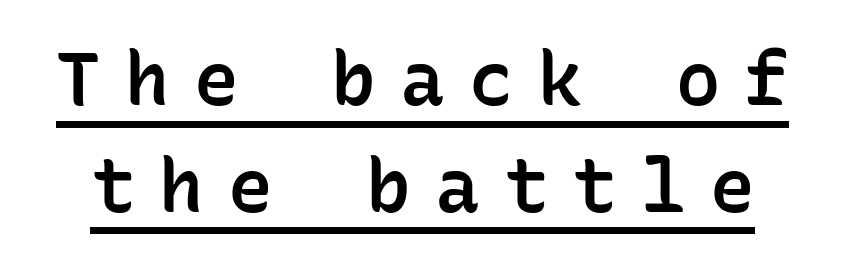
{"serif": "no", "italic": "no", "bold": "semi", "weight": "semibold", "width": "normal", "stroke_contrast": "low", "x_height": "medium", "monospaced": "yes", "underline": "yes", "line_spacing": "normal", "line_spacing_ratio": 1.44, "letter_spacing": "wide", "letter_spacing_em": 0.33, "glyph_px": 74}
